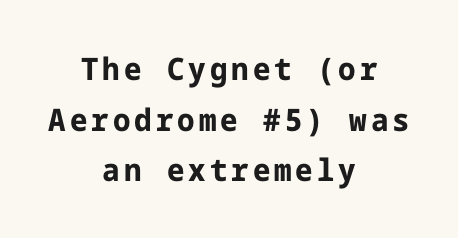
Students, observe: this is what conventionally led text looks like. This is the regular roman posture of the typeface. Look at the stroke-to-counter ratio: heavy, a bold. Descenders hang freely into open space. The passage is arranged like a title page — every line centered. In terms of letterform style, serifs are entirely absent.
